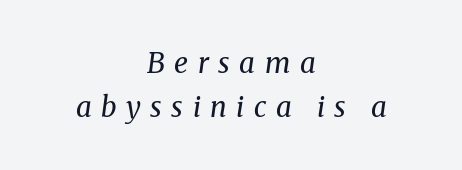
{"serif": "yes", "italic": "yes", "lean": "right", "slant_degrees": 8, "bold": "no", "weight": "regular", "width": "normal", "stroke_contrast": "medium", "x_height": "medium", "monospaced": "no", "underline": "no", "align": "center", "line_spacing": "normal", "line_spacing_ratio": 1.56, "letter_spacing": "wide", "letter_spacing_em": 0.34, "glyph_px": 28}
